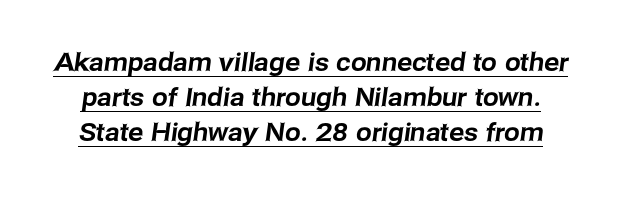
Q: Is the text underlined? A: Yes.
Q: Is the spacing between letters normal or unusually wide? A: Normal.
Q: Is the spacing between lines tight, normal or loose? A: Normal.
